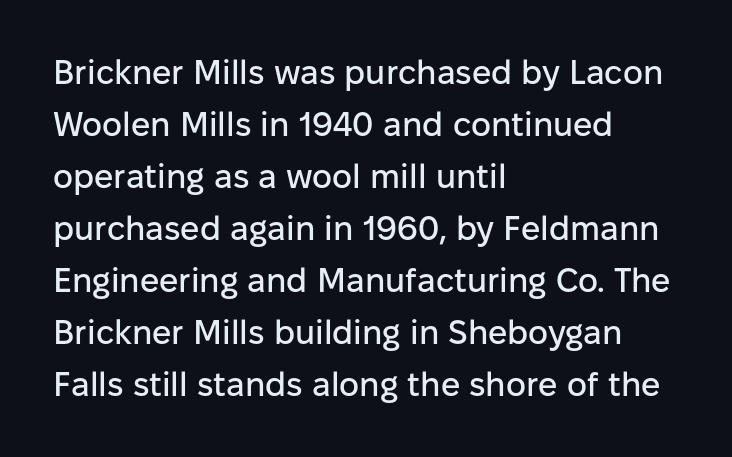
The rendering uses a moderate line-height, typical for paragraphs. A bare baseline throughout the passage. Classification — sans serif. Words appear dense and cohesive because spacing is normal. Reading down the block, your eye returns to a fixed left position each line.
